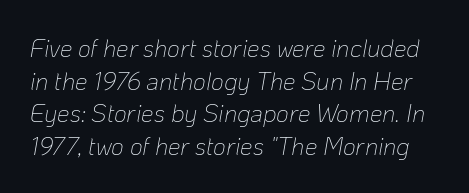
{"italic": "yes", "lean": "right", "slant_degrees": 10, "bold": "no", "underline": "no", "line_spacing": "normal", "line_spacing_ratio": 1.31, "letter_spacing": "normal", "letter_spacing_em": 0.0, "glyph_px": 25}
